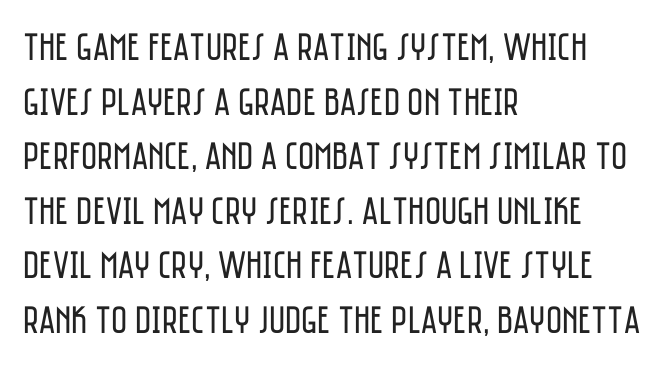
Vertically, the passage feels balanced, rows spaced as you'd expect. Stroke terminals: plain, sans-serif. Proportional: the letters do not fall into vertical columns. In terms of letterspacing, this is plain default setting.
